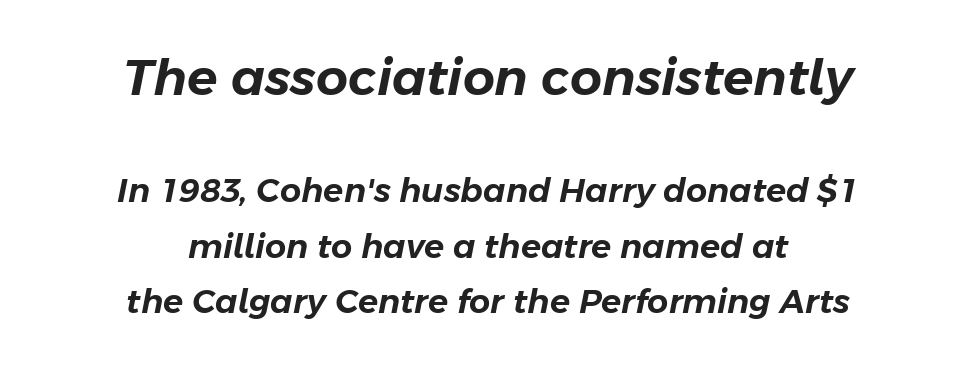
These lines are centered, leaving both edges ragged. The passage shown is typed in a proportional face where columns would drift. Typesetter's note — upper block bumped up in size, lower block left smaller. A clean baseline with only descenders dipping below it. Evenly set lines give the paragraph a standard silhouette. The typography opts for an oblique posture over an upright one.
